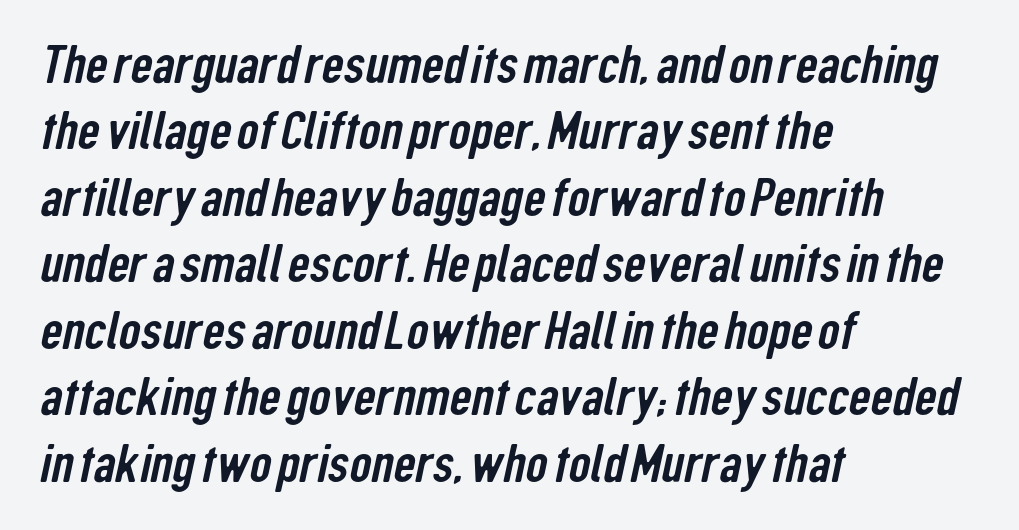
Stroke terminals: plain, sans-serif. Looks like regular typesetting: each glyph gets only the width it needs. A bare baseline throughout the passage. Line starts are locked; line ends wander. Honestly, the letter spacing is just normal — you wouldn't notice it.
